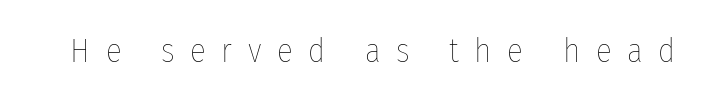
Q: Is the text bold? A: No.
Q: Is the text italic (slanted)? A: No, it is upright.
Q: Is the text underlined? A: No.
Q: Is the spacing between letters normal or unusually wide? A: Unusually wide.
Q: Width (condensed, normal, or wide)? A: Condensed.
Q: Stroke contrast? A: Low.
Q: x-height? A: Medium.
Q: Monospaced? A: No.
